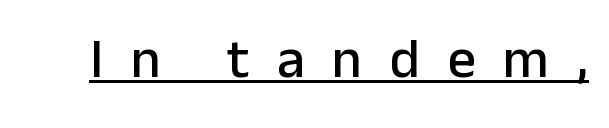
Q: Is the text italic (slanted)? A: No, it is upright.
Q: Is the typeface a serif or a sans-serif typeface? A: Sans-serif.
Q: Is the text underlined? A: Yes.
Q: Is the spacing between letters normal or unusually wide? A: Unusually wide.
Q: Width (condensed, normal, or wide)? A: Normal.
Q: Stroke contrast? A: Low.
Q: x-height? A: Medium.
Q: Monospaced? A: No.
